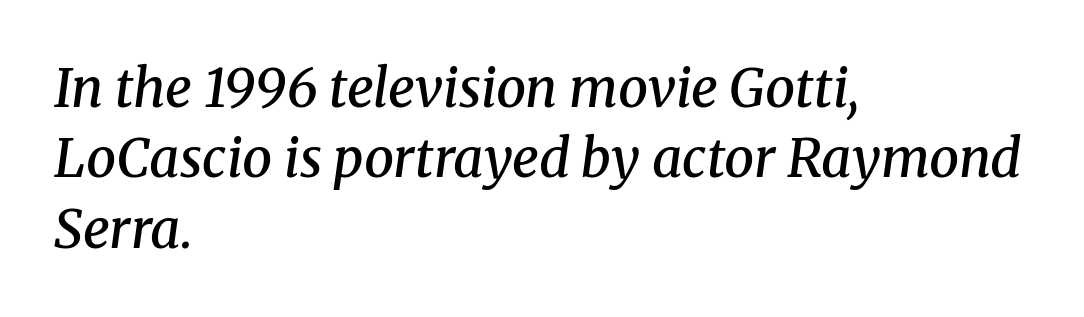
The image shows 53 px semibold serif type, italic (leaning right); set left-aligned, normal line spacing (1.33x), normal letter spacing, not underlined; medium stroke contrast and a medium x-height.
